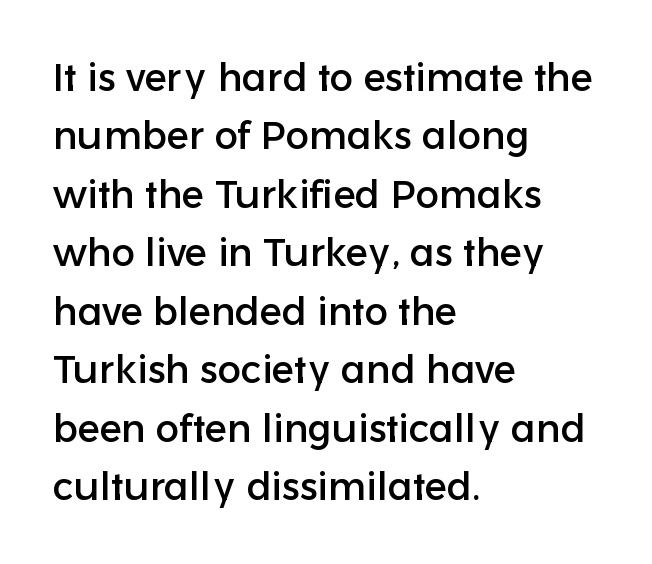
Q: Is the text italic (slanted)? A: No, it is upright.
Q: Is the typeface a serif or a sans-serif typeface? A: Sans-serif.
Q: Is the text underlined? A: No.
Q: How is the paragraph aligned? A: Left-aligned.
Q: Is the spacing between letters normal or unusually wide? A: Normal.
Q: Is the spacing between lines tight, normal or loose? A: Normal.
Q: Width (condensed, normal, or wide)? A: Normal.
Q: Stroke contrast? A: Low.
Q: x-height? A: Medium.
Q: Monospaced? A: No.
